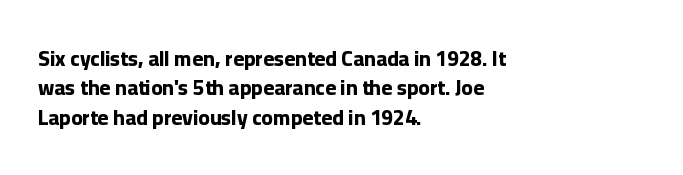
Q: Is the text bold? A: Yes.
Q: Is the text italic (slanted)? A: No, it is upright.
Q: Is the text underlined? A: No.
Q: How is the paragraph aligned? A: Left-aligned.
Q: Is the spacing between letters normal or unusually wide? A: Normal.
Q: Is the spacing between lines tight, normal or loose? A: Normal.
